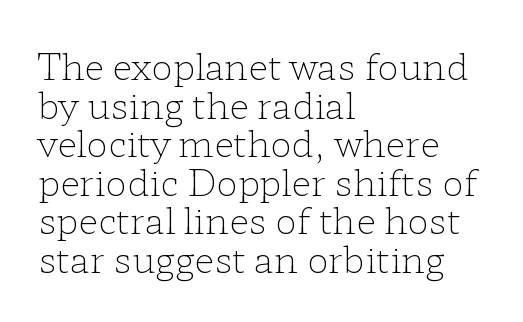
The strokes are not fattened; the text isn't bold. The gap between lines stays unmarked. This block would grow much taller if given ordinary leading; it's compressed now. What kind of face is this? One with serifs. Tracking here is standard; glyphs follow each other at the usual distance. This is the regular roman posture of the typeface.
